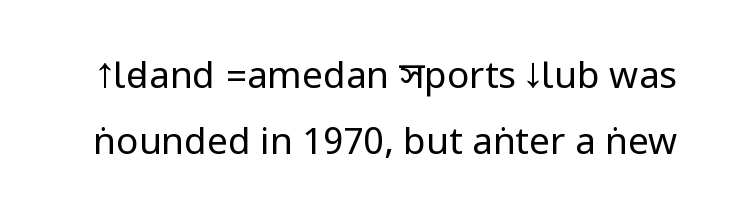
{"serif": "no", "italic": "no", "bold": "no", "weight": "regular", "width": "condensed", "stroke_contrast": "low", "underline": "no", "line_spacing_ratio": 1.78, "letter_spacing": "normal", "letter_spacing_em": 0.0, "glyph_px": 37}
